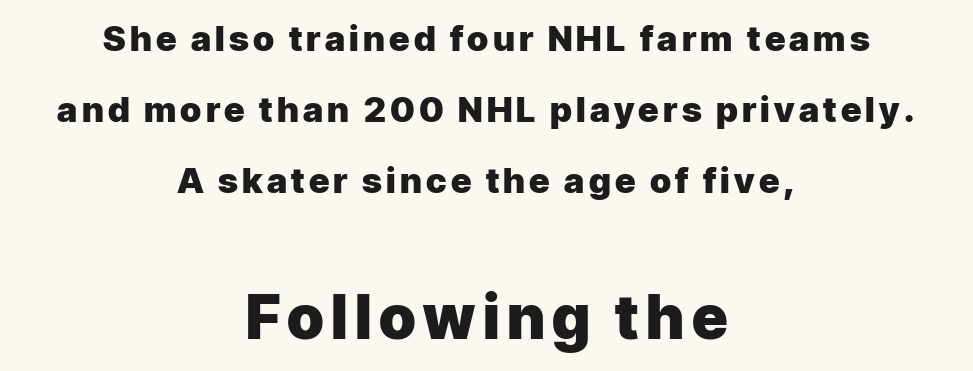
{"serif": "no", "italic": "no", "bold": "yes", "weight": "heavy", "width": "normal", "stroke_contrast": "low", "x_height": "medium", "monospaced": "no", "underline": "no", "align": "center", "line_spacing": "loose", "line_spacing_ratio": 2.03, "larger_block": "second", "size_ratio": 1.74, "glyph_px": 61}
